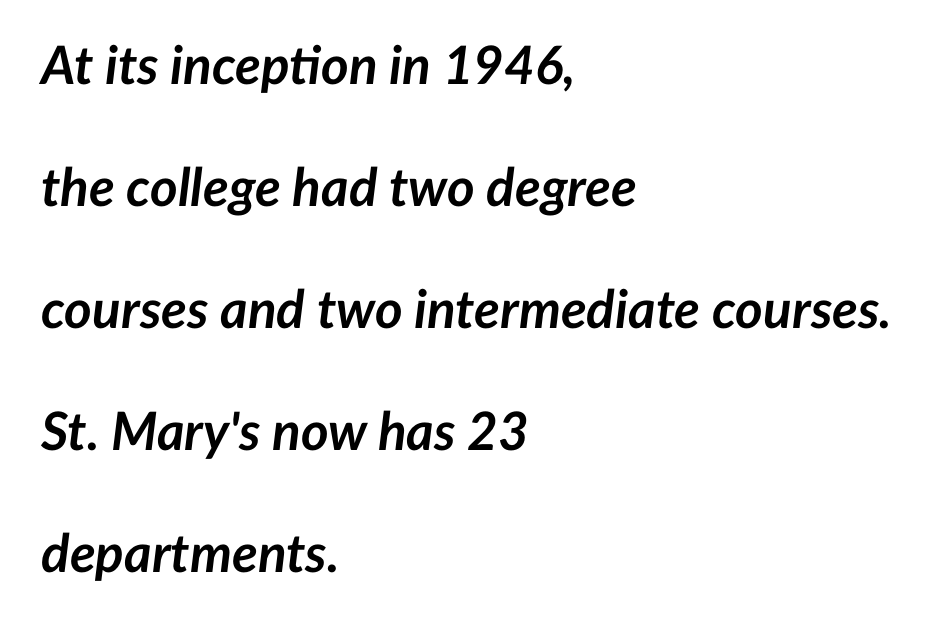
Q: Is the text bold? A: Yes.
Q: Is the text italic (slanted)? A: Yes, it leans right by about 7 degrees.
Q: Is the text underlined? A: No.
Q: How is the paragraph aligned? A: Left-aligned.
Q: Is the spacing between letters normal or unusually wide? A: Normal.
Q: Is the spacing between lines tight, normal or loose? A: Loose.
Q: Width (condensed, normal, or wide)? A: Normal.
Q: Stroke contrast? A: Low.
Q: x-height? A: Medium.
Q: Monospaced? A: No.
